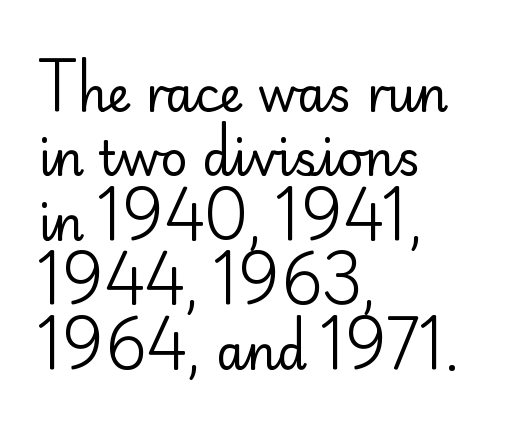
Q: Is the text bold? A: No.
Q: Is the text italic (slanted)? A: No, it is upright.
Q: Is the typeface a serif or a sans-serif typeface? A: Sans-serif.
Q: Is the text underlined? A: No.
Q: How is the paragraph aligned? A: Left-aligned.
Q: Is the spacing between letters normal or unusually wide? A: Normal.
Q: Is the spacing between lines tight, normal or loose? A: Normal.
Q: Width (condensed, normal, or wide)? A: Normal.
Q: Stroke contrast? A: Low.
Q: x-height? A: Small.
Q: Monospaced? A: No.
